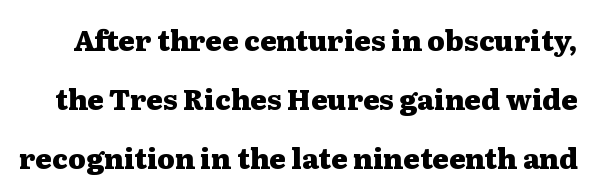
The image shows 28 px heavy, wide serif type, upright; set loose line spacing (2.1x), normal letter spacing, not underlined; medium stroke contrast and a medium x-height.
